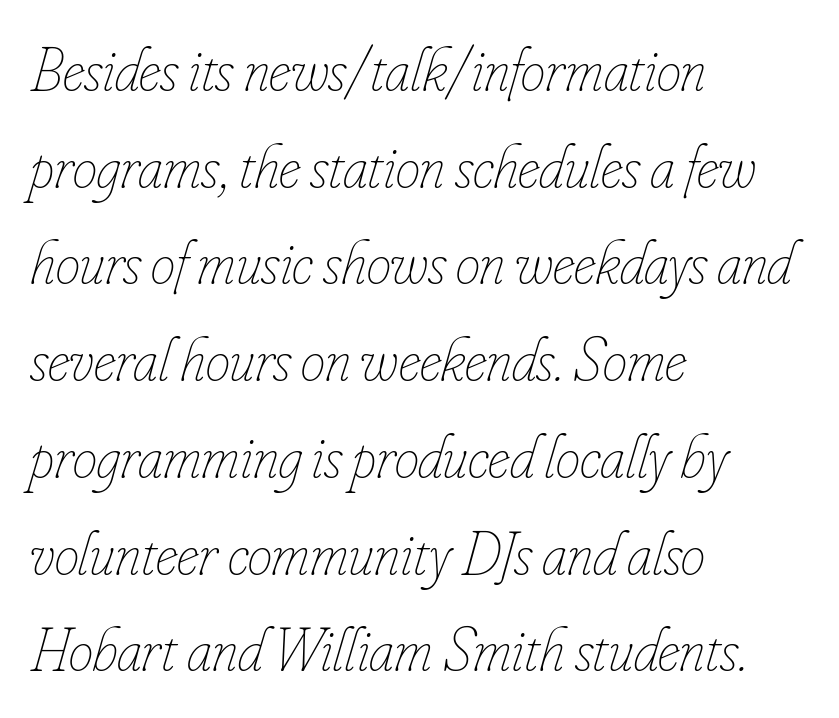
Each line starts at the same left margin while the right side varies. The face used here is proportionally spaced, like ordinary book or web type. The font's italic variant was chosen for this text. Each word holds together tightly as a unit, with standard inter-letter gaps. Summary of vertical rhythm: regular, with standard interline spacing.
